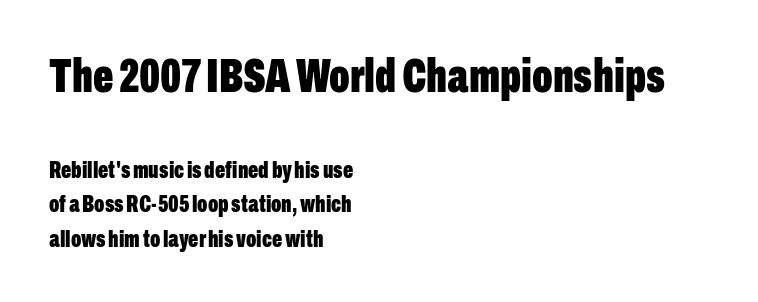
{"serif": "no", "italic": "no", "bold": "yes", "weight": "bold", "width": "condensed", "stroke_contrast": "low", "x_height": "medium", "monospaced": "no", "underline": "no", "align": "left", "line_spacing": "normal", "line_spacing_ratio": 1.43, "letter_spacing": "normal", "letter_spacing_em": 0.0, "larger_block": "first", "size_ratio": 2.0, "glyph_px": 48}
